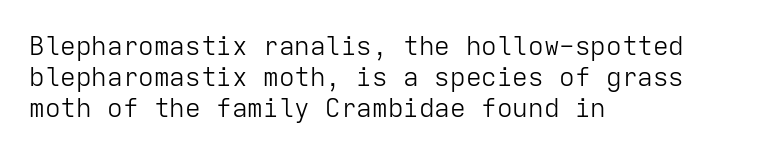
The image shows 26 px text type, upright; set left-aligned, line spacing 1.2x, normal letter spacing, not underlined.
